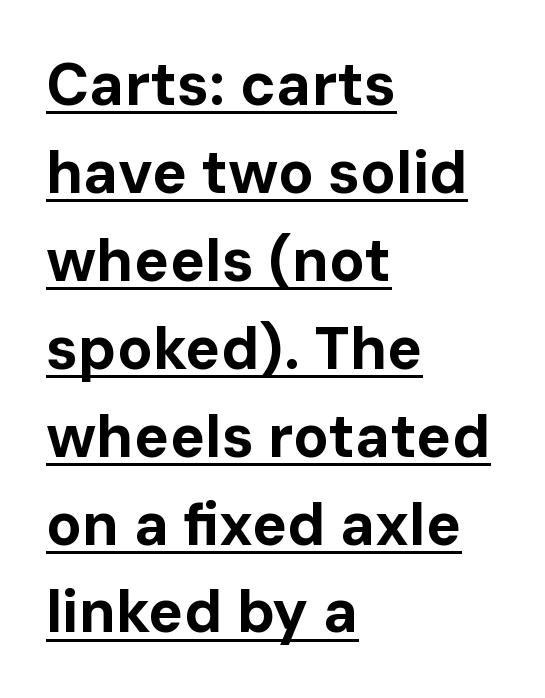
The image shows 59 px bold sans-serif type, upright; set left-aligned, normal line spacing (1.49x), normal letter spacing, underlined; low stroke contrast and a medium x-height.
